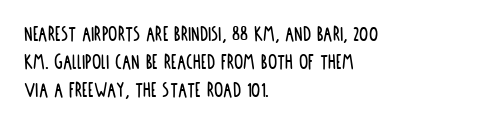
Look at the tracking — it's just the regular setting, nothing added. Caption: multi-line text, flush left, ragged right. Notice how the stems are strictly vertical — no italics here. A clean baseline with only descenders dipping below it.
